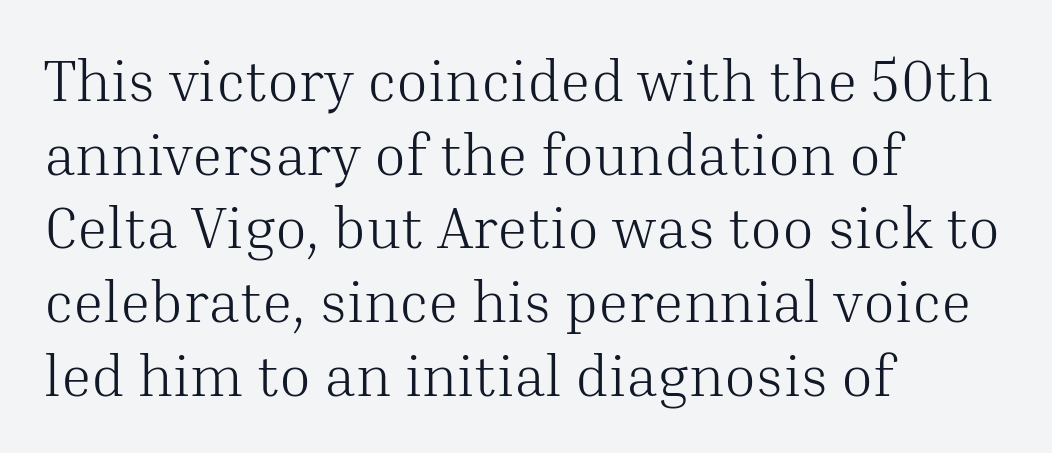
{"serif": "yes", "italic": "no", "bold": "no", "weight": "light", "width": "normal", "stroke_contrast": "medium", "x_height": "medium", "monospaced": "no", "underline": "no", "align": "left", "line_spacing": "normal", "line_spacing_ratio": 1.27, "letter_spacing": "normal", "letter_spacing_em": 0.0, "glyph_px": 58}
